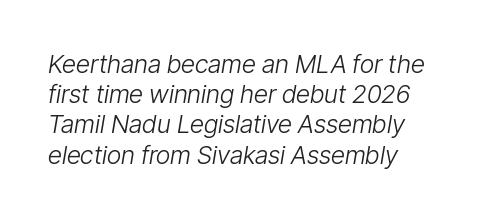
{"italic": "yes", "lean": "right", "slant_degrees": 9, "bold": "no", "underline": "no", "line_spacing_ratio": 1.21, "letter_spacing": "normal", "letter_spacing_em": 0.0, "glyph_px": 25}
